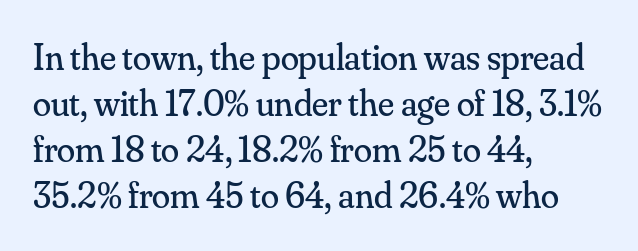
Visually the block forms a straight wall on the left and a jagged coastline on the right. Does the type have serifs? Yes, each stem ends in a small foot. Glyph-to-glyph distance matches everyday printed text. Descender tails drop into unmarked territory.
